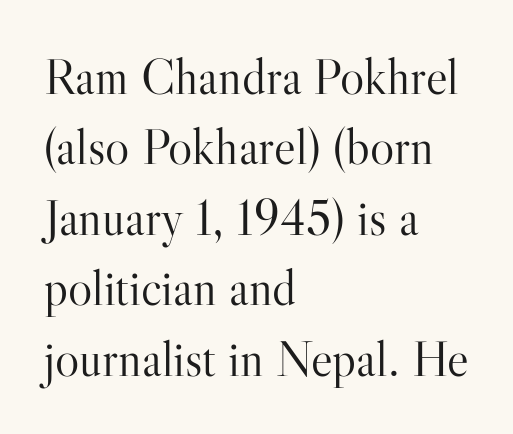
The image shows 51 px light serif type, upright; set left-aligned, normal line spacing (1.38x), normal letter spacing, not underlined; high stroke contrast and a small x-height.
